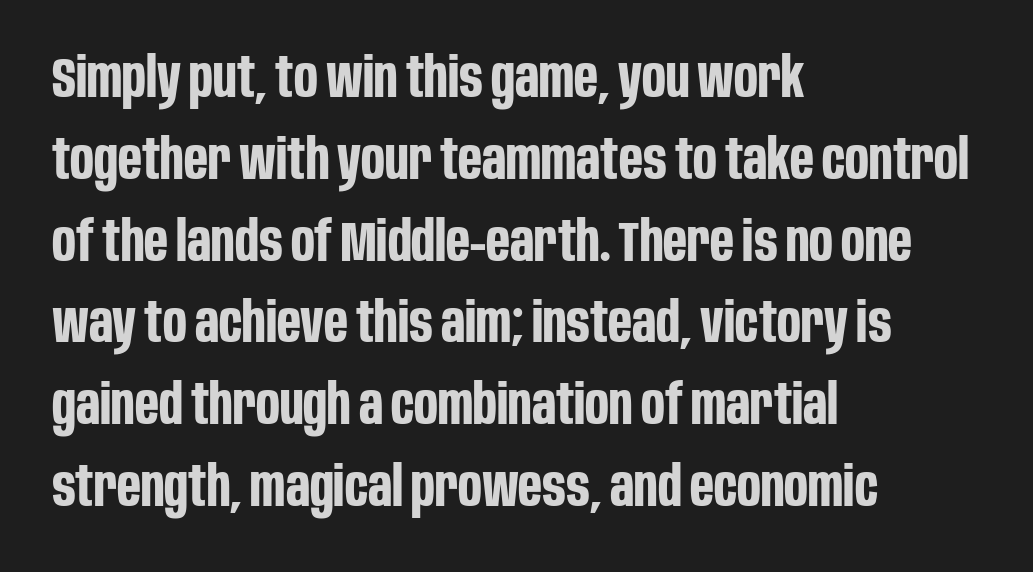
Tracking value appears to be zero — textbook default spacing. The glyphs in this specimen are sans serif. How would I describe the line gaps? Plain and ordinary. Is this a fixed-width face? No — the glyphs have proportional, varying widths. The axis of the letterforms is exactly vertical. Line starts are locked; line ends wander.
